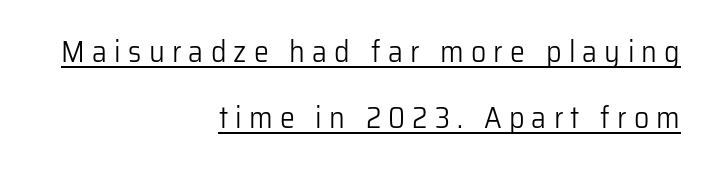
Compared with undecorated copy, this sample adds a rule below the words. Examine the stroke ends and you'll find no serifs. Proportional: the letters do not fall into vertical columns. No italicization has been applied; the sample stays upright. Students, observe: this is what heavily led, spacious text looks like.
